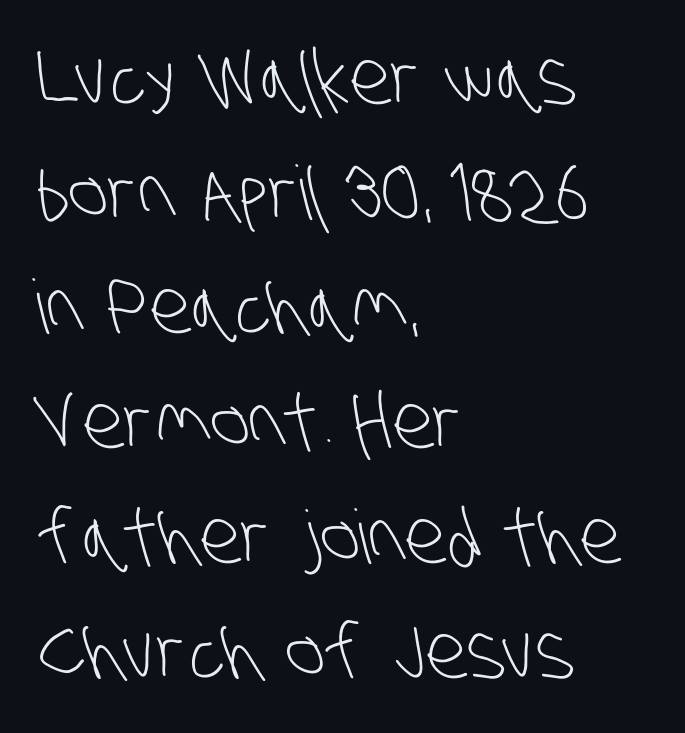
{"serif": "no", "bold": "no", "weight": "light", "width": "condensed", "stroke_contrast": "low", "x_height": "large", "monospaced": "no", "underline": "no", "align": "left", "line_spacing": "normal", "line_spacing_ratio": 1.53, "letter_spacing": "normal", "letter_spacing_em": 0.0, "glyph_px": 75}
